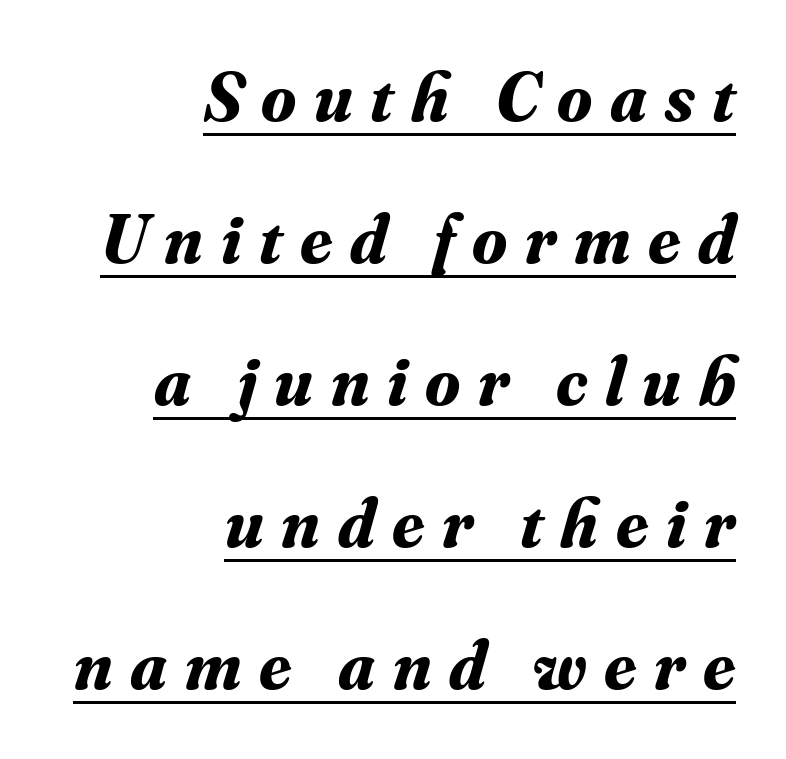
The image shows 71 px bold serif type, italic (leaning right); set right-aligned, loose line spacing (2.0x), unusually wide letter spacing (+0.25 em), underlined; medium stroke contrast and a small x-height.
